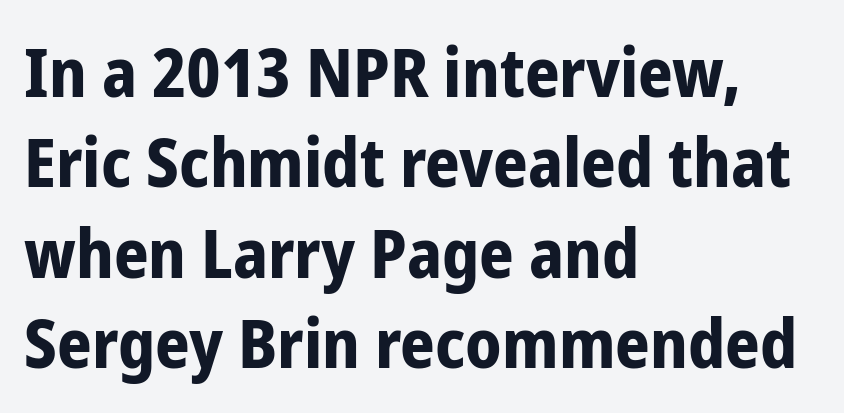
{"serif": "no", "italic": "no", "bold": "yes", "weight": "bold", "width": "condensed", "stroke_contrast": "low", "x_height": "medium", "monospaced": "no", "underline": "no", "align": "left", "line_spacing": "normal", "line_spacing_ratio": 1.33, "letter_spacing": "normal", "letter_spacing_em": 0.0, "glyph_px": 68}
